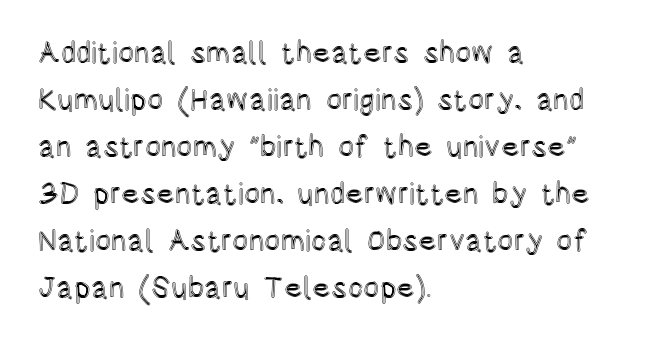
Every stem runs plumb, perpendicular to the baseline. The passage shown stacks its lines at a standard gap. Quick note: underline off. The letters advance in unequal steps, a hallmark of proportional type.
